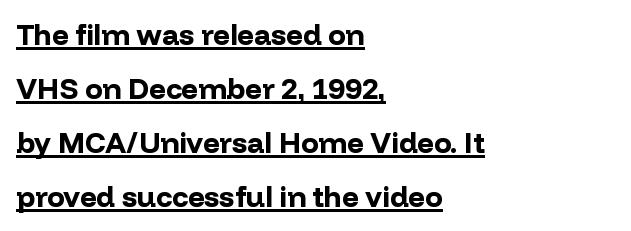
What stands out about the letter spacing? Nothing — it is the standard amount. Beneath each row of characters lies a ruled line. The specimen reads as upright at a glance. Each letter keeps its own natural width here, so spacing adapts to shape. The ragged edge is on the right, which tells us the setting is flush left.
